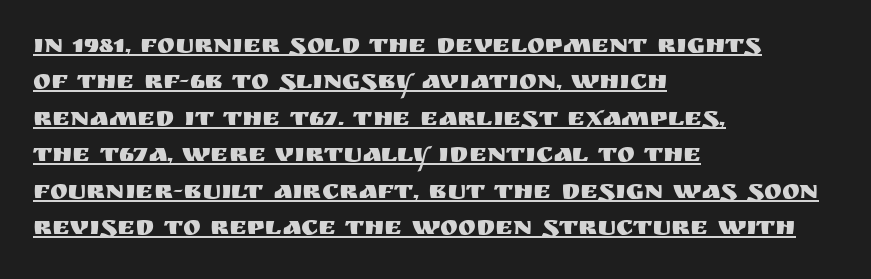
The image shows 27 px text type, upright; set left-aligned, normal line spacing (1.35x), normal letter spacing, underlined.
